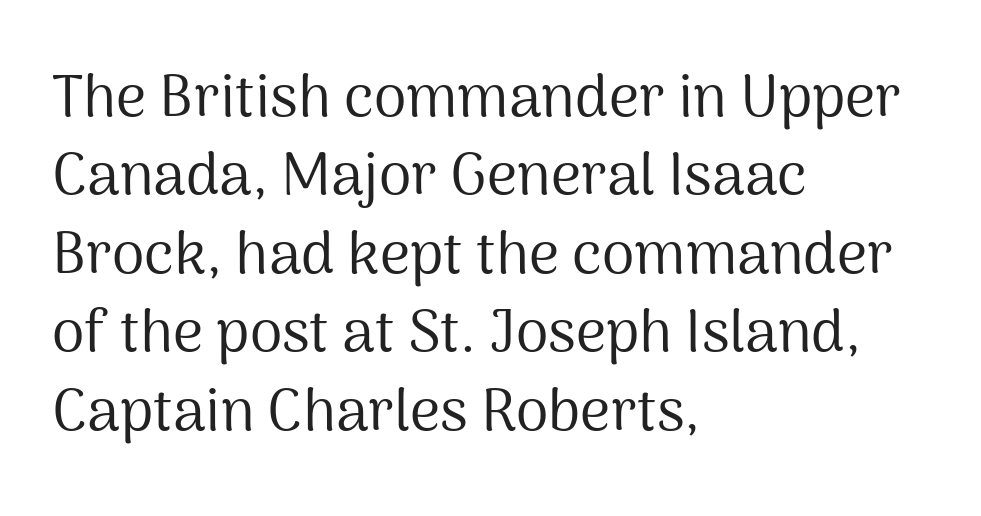
Q: Is the text bold? A: No.
Q: Is the text italic (slanted)? A: No, it is upright.
Q: Is the typeface a serif or a sans-serif typeface? A: Sans-serif.
Q: Is the text underlined? A: No.
Q: How is the paragraph aligned? A: Left-aligned.
Q: Is the spacing between letters normal or unusually wide? A: Normal.
Q: Is the spacing between lines tight, normal or loose? A: Normal.
Q: Width (condensed, normal, or wide)? A: Normal.
Q: Stroke contrast? A: Medium.
Q: x-height? A: Medium.
Q: Monospaced? A: No.
